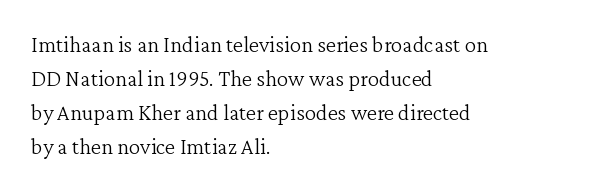
The type sits square on the baseline with zero lean. Stem width sits at or under what a default text font uses. Horizontally, the lines are justified to the leading edge only. This sample keeps an unexceptional amount of space between lines. The space beneath each line is pristine and unruled. There is no visible air inserted between adjacent glyphs.
